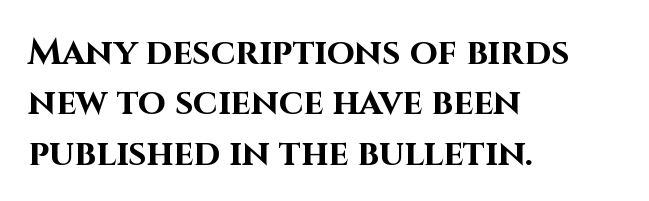
Serifs: no, the terminals of the letterforms are clean. This is the regular roman posture of the typeface. The rendering uses natural spacing where letterforms have individual widths. No extra tracking has been applied to these lines.
